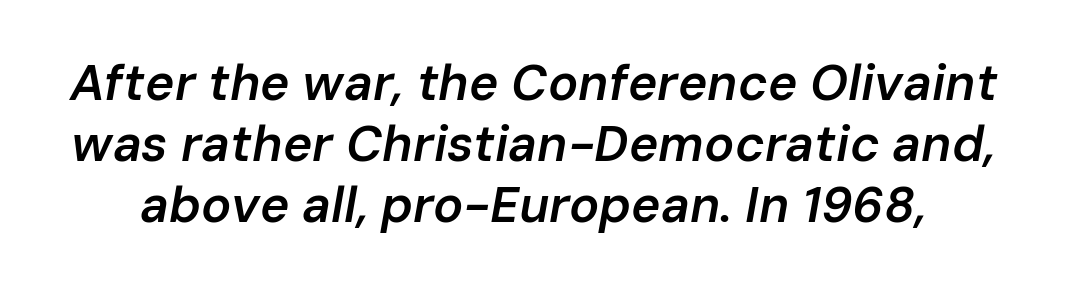
The image shows 50 px semibold type, italic (leaning right); set line spacing 1.22x, normal letter spacing, not underlined; low stroke contrast and a medium x-height.
